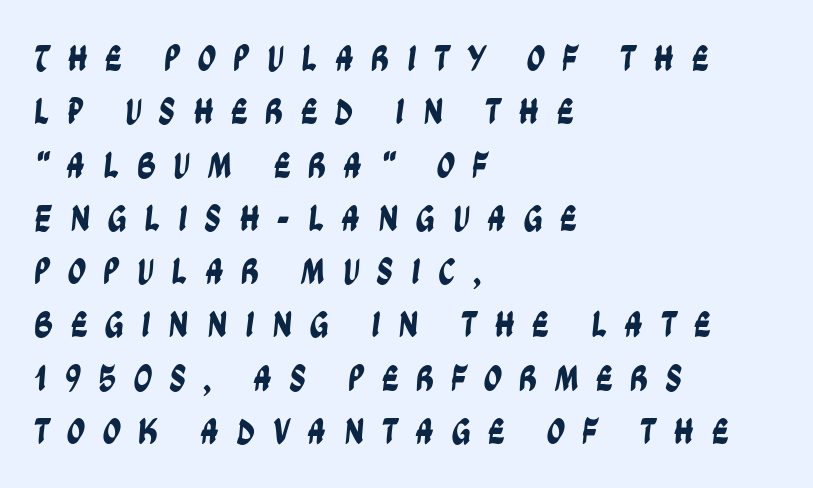
{"serif": "no", "width": "condensed", "stroke_contrast": "low", "x_height": "large", "monospaced": "no", "underline": "no", "align": "left", "line_spacing": "normal", "line_spacing_ratio": 1.44, "letter_spacing": "wide", "letter_spacing_em": 0.46, "glyph_px": 37}
